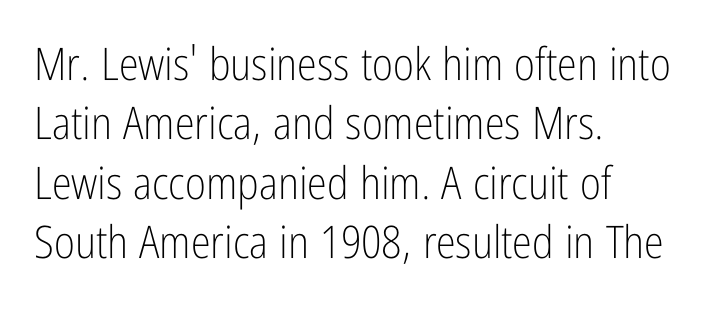
Q: Is the text bold? A: No.
Q: Is the text italic (slanted)? A: No, it is upright.
Q: Is the typeface a serif or a sans-serif typeface? A: Sans-serif.
Q: Is the text underlined? A: No.
Q: How is the paragraph aligned? A: Left-aligned.
Q: Is the spacing between letters normal or unusually wide? A: Normal.
Q: Is the spacing between lines tight, normal or loose? A: Normal.
Q: Width (condensed, normal, or wide)? A: Condensed.
Q: Stroke contrast? A: Low.
Q: x-height? A: Medium.
Q: Monospaced? A: No.
